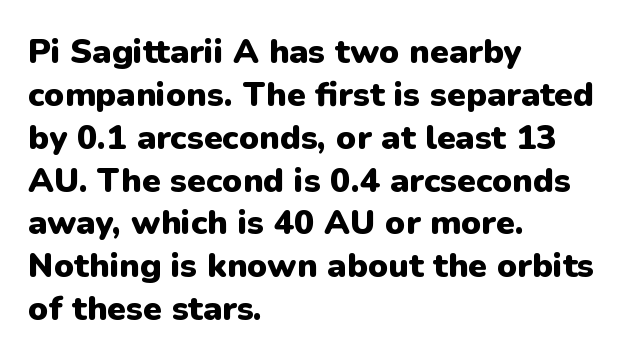
{"serif": "no", "italic": "no", "bold": "yes", "weight": "heavy", "width": "normal", "stroke_contrast": "low", "x_height": "medium", "monospaced": "no", "underline": "no", "align": "left", "line_spacing": "normal", "line_spacing_ratio": 1.26, "letter_spacing": "normal", "letter_spacing_em": 0.0, "glyph_px": 34}
